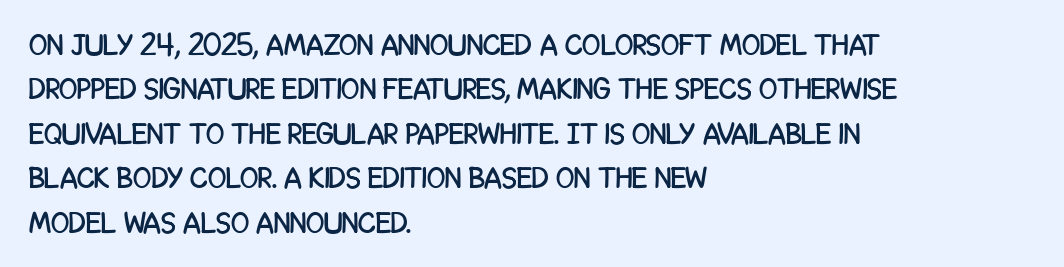
What's the leading like? Ordinary, nothing unusual. Unlike a traditional serif, this face leaves its strokes unadorned. This sample uses plain, unmodified letter spacing. Here the designer chose a conventional face with non-uniform glyph widths.
